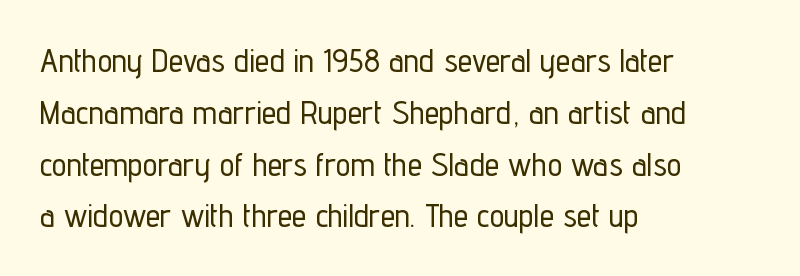
The image shows 33 px condensed sans-serif type, upright; set left-aligned, normal line spacing (1.57x), normal letter spacing, not underlined; low stroke contrast and a medium x-height.
